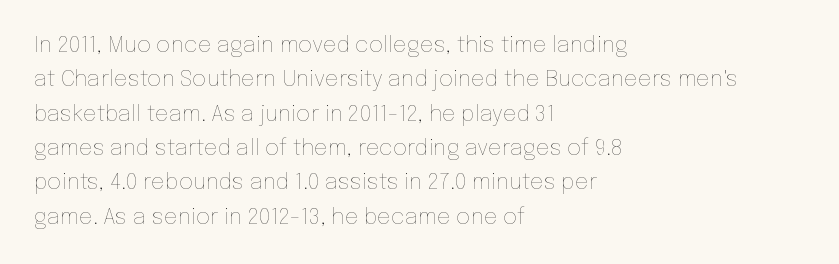
Q: Is the text bold? A: No.
Q: Is the text italic (slanted)? A: No, it is upright.
Q: Is the text underlined? A: No.
Q: How is the paragraph aligned? A: Left-aligned.
Q: Is the spacing between letters normal or unusually wide? A: Normal.
Q: Is the spacing between lines tight, normal or loose? A: Normal.
